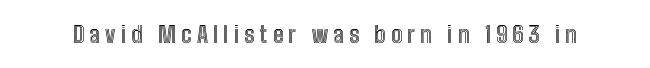
{"italic": "no", "underline": "no", "letter_spacing": "wide", "letter_spacing_em": 0.22, "glyph_px": 23}
